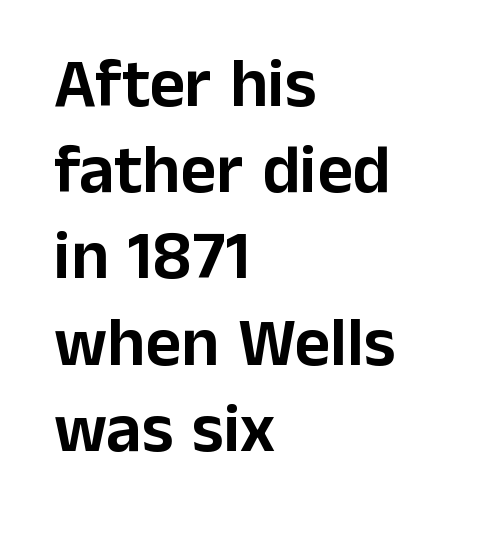
Q: Is the text italic (slanted)? A: No, it is upright.
Q: Is the typeface a serif or a sans-serif typeface? A: Sans-serif.
Q: Is the text underlined? A: No.
Q: How is the paragraph aligned? A: Left-aligned.
Q: Is the spacing between letters normal or unusually wide? A: Normal.
Q: Is the spacing between lines tight, normal or loose? A: Normal.
Q: Width (condensed, normal, or wide)? A: Normal.
Q: Stroke contrast? A: Low.
Q: x-height? A: Medium.
Q: Monospaced? A: No.
